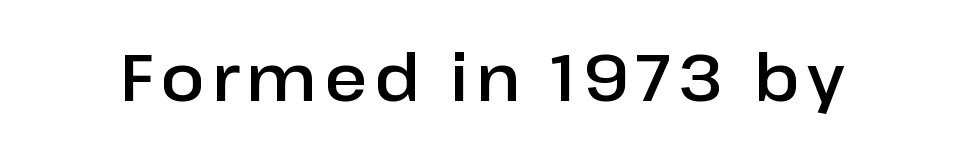
Q: Is the text italic (slanted)? A: No, it is upright.
Q: Is the typeface a serif or a sans-serif typeface? A: Sans-serif.
Q: Is the text underlined? A: No.
Q: Width (condensed, normal, or wide)? A: Normal.
Q: Stroke contrast? A: Low.
Q: x-height? A: Medium.
Q: Monospaced? A: No.
